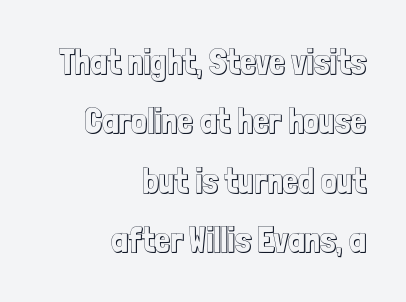
The typography opts for an upright posture over an oblique one. Notice how the passage keeps a crisp vertical edge on the right only. Honestly, the letter spacing is just normal — you wouldn't notice it. Any mark beneath the type? The region is blank.
